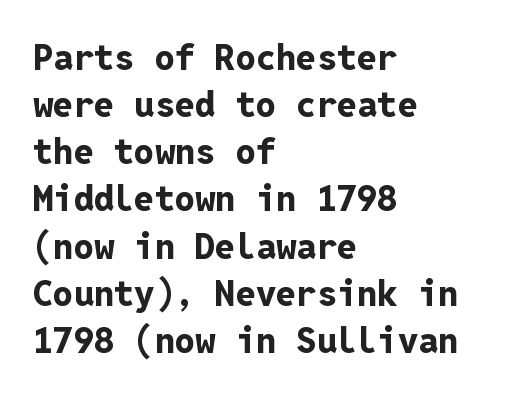
{"serif": "no", "italic": "no", "bold": "yes", "weight": "bold", "width": "normal", "stroke_contrast": "low", "x_height": "medium", "monospaced": "yes", "underline": "no", "align": "left", "line_spacing": "normal", "line_spacing_ratio": 1.31, "letter_spacing": "normal", "letter_spacing_em": 0.0, "glyph_px": 36}
